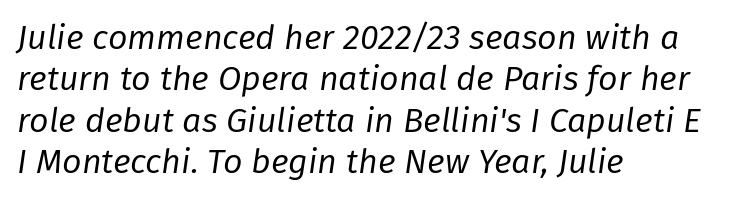
Here the designer chose a conventional face with non-uniform glyph widths. These lines stack with their left ends in a neat column. Weight class: somewhere from thin through regular. Lines of text with bare space underneath. Nothing unusual about the tracking: characters are spaced as the font intends. The glyphs look as if they've been sheared to an angle.
